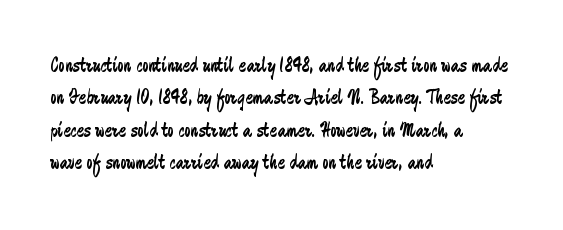
{"bold": "no", "underline": "no", "align": "left", "line_spacing": "normal", "line_spacing_ratio": 1.47, "letter_spacing": "normal", "letter_spacing_em": 0.0, "glyph_px": 22}
